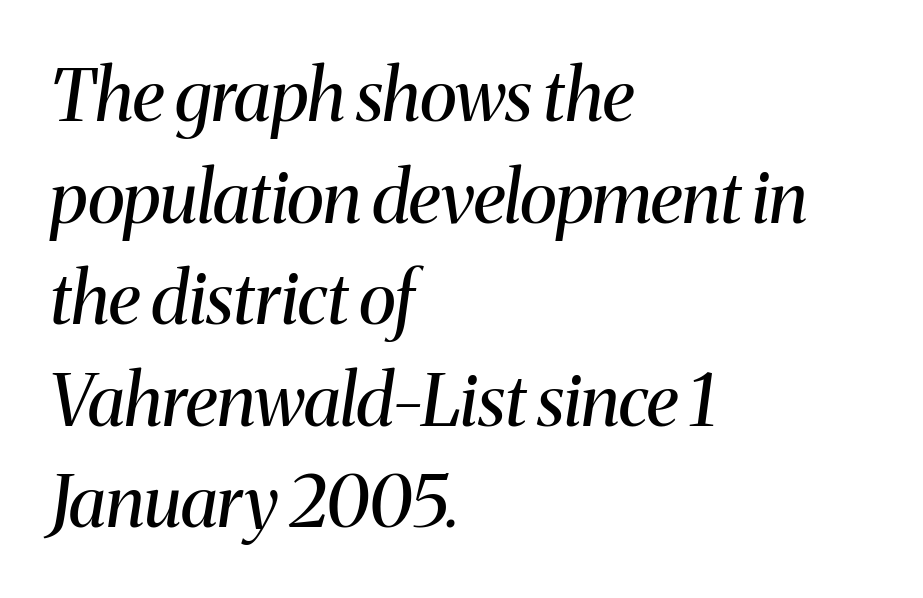
The image shows 72 px regular-weight serif type, italic (leaning right); set left-aligned, normal line spacing (1.41x), normal letter spacing, not underlined; medium stroke contrast and a medium x-height.
